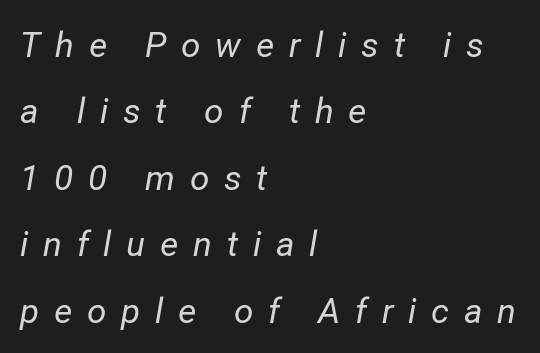
Q: Is the text bold? A: No.
Q: Is the text italic (slanted)? A: Yes, it leans right by about 12 degrees.
Q: Is the text underlined? A: No.
Q: How is the paragraph aligned? A: Left-aligned.
Q: Is the spacing between letters normal or unusually wide? A: Unusually wide.
Q: Is the spacing between lines tight, normal or loose? A: Loose.
Q: Width (condensed, normal, or wide)? A: Normal.
Q: Stroke contrast? A: Low.
Q: x-height? A: Medium.
Q: Monospaced? A: No.
